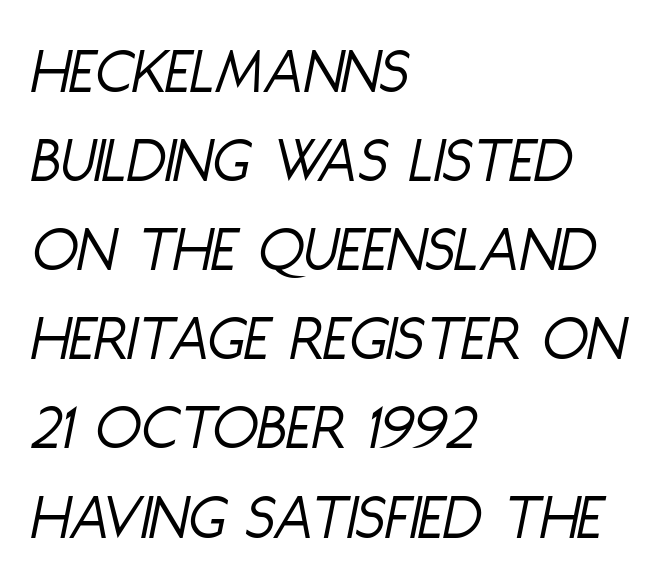
{"italic": "yes", "lean": "right", "slant_degrees": 11, "bold": "no", "weight": "light", "width": "condensed", "stroke_contrast": "low", "x_height": "large", "monospaced": "no", "underline": "no", "align": "left", "line_spacing": "normal", "line_spacing_ratio": 1.33, "letter_spacing": "normal", "letter_spacing_em": 0.0, "glyph_px": 67}
